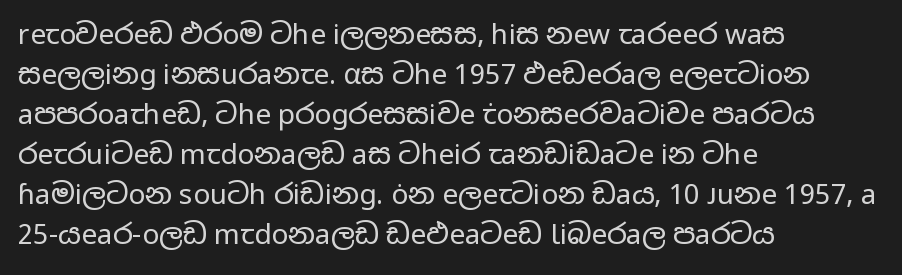
{"serif": "no", "italic": "no", "bold": "no", "weight": "regular", "width": "wide", "stroke_contrast": "low", "x_height": "medium", "monospaced": "no", "underline": "no", "align": "left", "line_spacing": "normal", "line_spacing_ratio": 1.43, "letter_spacing": "normal", "letter_spacing_em": 0.0, "glyph_px": 28}
